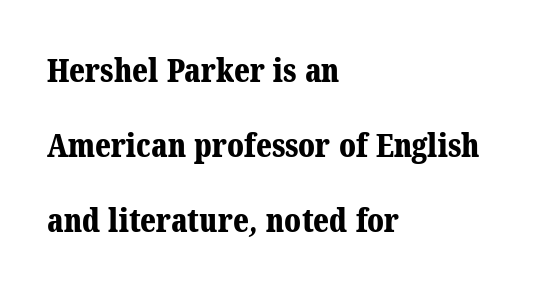
{"serif": "yes", "bold": "yes", "weight": "bold", "width": "normal", "stroke_contrast": "medium", "x_height": "medium", "monospaced": "no", "underline": "no", "align": "left", "line_spacing": "loose", "line_spacing_ratio": 2.35, "letter_spacing": "normal", "letter_spacing_em": 0.0, "glyph_px": 32}
